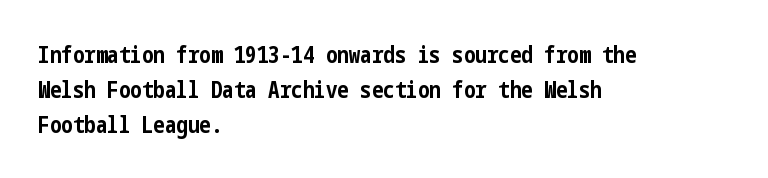
The image shows 23 px bold type, upright; set left-aligned, normal line spacing (1.52x), normal letter spacing, not underlined.
